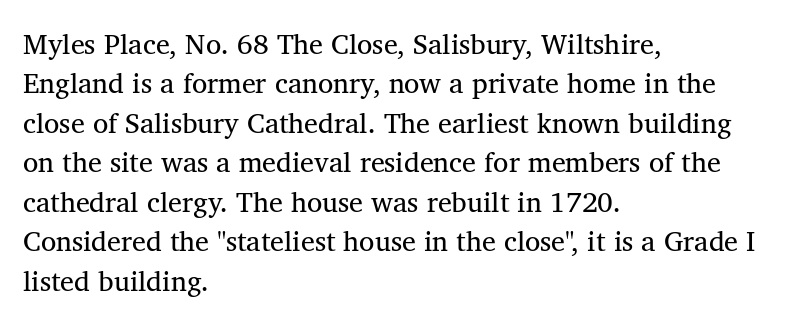
Q: Is the text bold? A: No.
Q: Is the text italic (slanted)? A: No, it is upright.
Q: Is the typeface a serif or a sans-serif typeface? A: Serif.
Q: Is the text underlined? A: No.
Q: How is the paragraph aligned? A: Left-aligned.
Q: Is the spacing between letters normal or unusually wide? A: Normal.
Q: Is the spacing between lines tight, normal or loose? A: Normal.
Q: Width (condensed, normal, or wide)? A: Normal.
Q: Stroke contrast? A: Medium.
Q: x-height? A: Medium.
Q: Monospaced? A: No.
